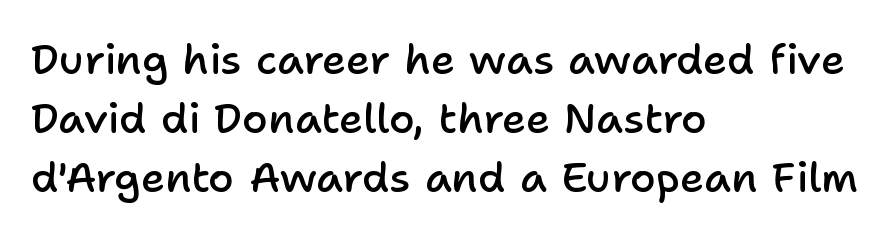
The rendering shows plain stroke endings on the letterforms — a sans-serif design. Reading down the column, the eye jumps a familiar distance to each next line. This sample has the flowing, uneven cadence of proportional lettering. Caption: multi-line text, flush left, ragged right. This sample uses an upright cut, with every glyph sitting square on the baseline. The area under the type is left untouched.
